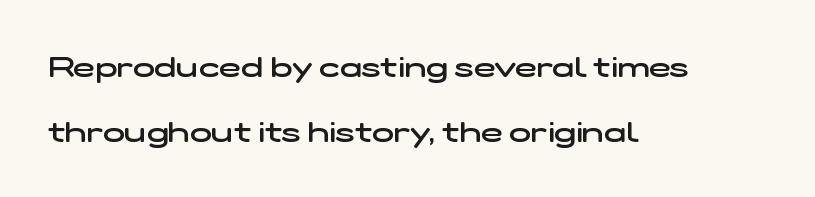
Q: Is the text bold? A: Semi-bold.
Q: Is the typeface a serif or a sans-serif typeface? A: Sans-serif.
Q: Is the text underlined? A: No.
Q: How is the paragraph aligned? A: Left-aligned.
Q: Is the spacing between letters normal or unusually wide? A: Normal.
Q: Is the spacing between lines tight, normal or loose? A: Loose.
Q: Width (condensed, normal, or wide)? A: Wide.
Q: Stroke contrast? A: Low.
Q: x-height? A: Medium.
Q: Monospaced? A: No.
